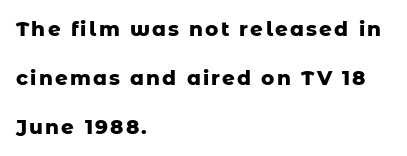
The zone under the glyphs is completely vacant. Teacher's note: observe the even left margin — that is flush-left alignment. This is the regular roman posture of the typeface. A typesetter would call this leading open, well beyond the default. Heavy, bold letterforms.
